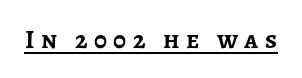
Q: Is the text bold? A: Yes.
Q: Is the text italic (slanted)? A: No, it is upright.
Q: Is the text underlined? A: Yes.
Q: Is the spacing between letters normal or unusually wide? A: Unusually wide.
